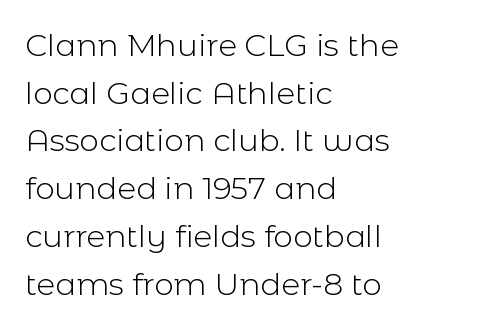
Q: Is the text bold? A: No.
Q: Is the text italic (slanted)? A: No, it is upright.
Q: Is the typeface a serif or a sans-serif typeface? A: Sans-serif.
Q: Is the text underlined? A: No.
Q: How is the paragraph aligned? A: Left-aligned.
Q: Is the spacing between letters normal or unusually wide? A: Normal.
Q: Is the spacing between lines tight, normal or loose? A: Normal.
Q: Width (condensed, normal, or wide)? A: Normal.
Q: x-height? A: Medium.
Q: Monospaced? A: No.
